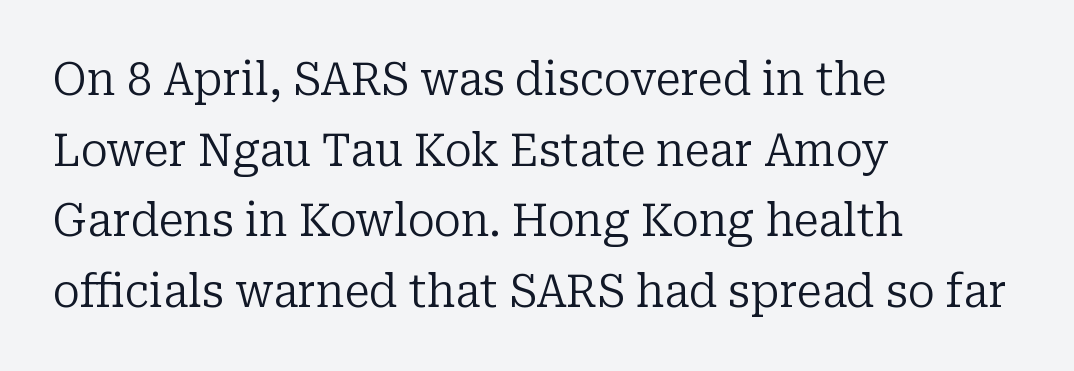
Q: Is the text bold? A: No.
Q: Is the text italic (slanted)? A: No, it is upright.
Q: Is the typeface a serif or a sans-serif typeface? A: Serif.
Q: Is the text underlined? A: No.
Q: How is the paragraph aligned? A: Left-aligned.
Q: Is the spacing between letters normal or unusually wide? A: Normal.
Q: Is the spacing between lines tight, normal or loose? A: Normal.
Q: Width (condensed, normal, or wide)? A: Normal.
Q: Stroke contrast? A: Low.
Q: x-height? A: Medium.
Q: Monospaced? A: No.
